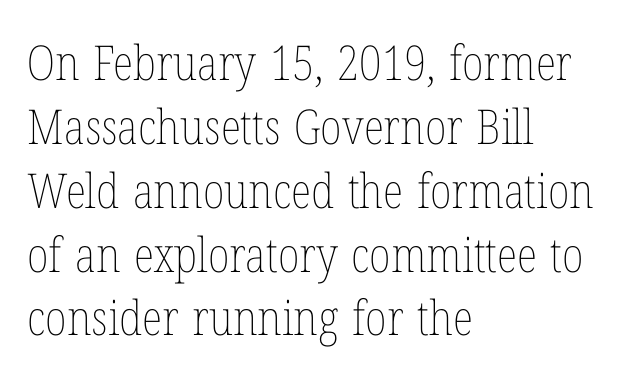
The type sits square on the baseline with zero lean. Compared with typical paragraphs, the rows here are spaced about the same. The gaps between neighbouring characters are ordinary and unremarkable. Think standard paragraph weight, or any step lighter than that.
